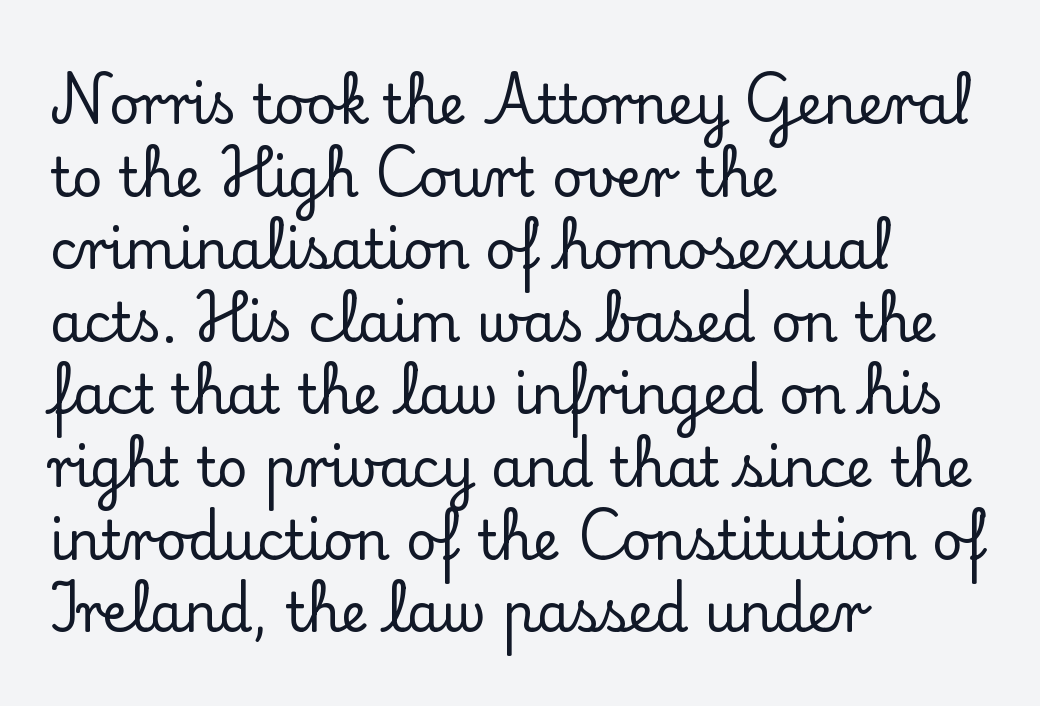
The image shows 53 px serif type, upright; set left-aligned, normal line spacing (1.37x), normal letter spacing, not underlined; low stroke contrast and a small x-height.
